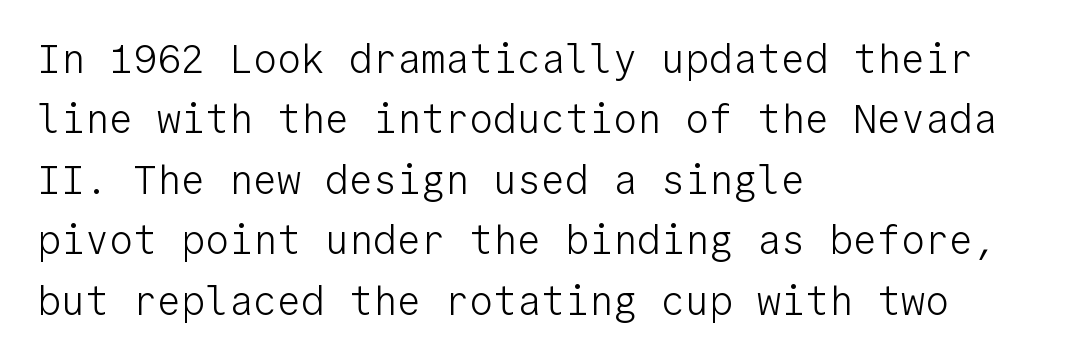
The image shows 40 px light sans-serif type, upright, monospaced; set left-aligned, normal line spacing (1.51x), normal letter spacing, not underlined; low stroke contrast and a medium x-height.
